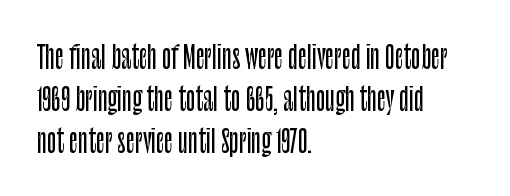
Q: Is the text italic (slanted)? A: No, it is upright.
Q: Is the typeface a serif or a sans-serif typeface? A: Sans-serif.
Q: Is the text underlined? A: No.
Q: How is the paragraph aligned? A: Left-aligned.
Q: Is the spacing between letters normal or unusually wide? A: Normal.
Q: Is the spacing between lines tight, normal or loose? A: Normal.
Q: Width (condensed, normal, or wide)? A: Condensed.
Q: Stroke contrast? A: Low.
Q: x-height? A: Large.
Q: Monospaced? A: No.
